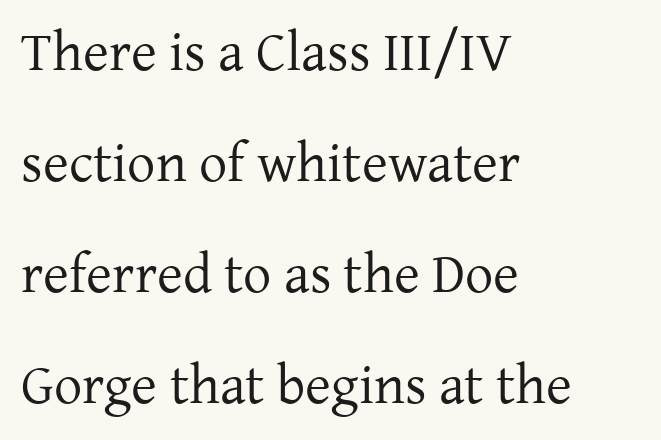
{"serif": "yes", "italic": "no", "bold": "no", "weight": "regular", "width": "normal", "stroke_contrast": "low", "x_height": "medium", "monospaced": "no", "underline": "no", "align": "left", "line_spacing": "loose", "line_spacing_ratio": 1.98, "letter_spacing": "normal", "letter_spacing_em": 0.0, "glyph_px": 56}
